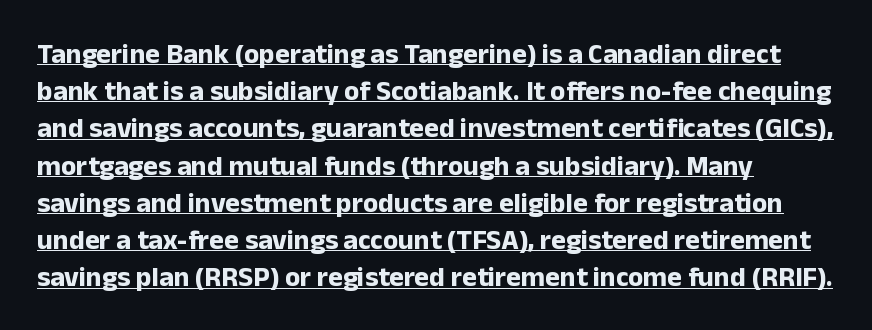
These lines are set flush left with a ragged right edge. These lines keep a tight, regular rhythm from letter to letter. Grotesque or geometric, the face here clearly has no serifs. A roman cut, with each character standing at attention.
